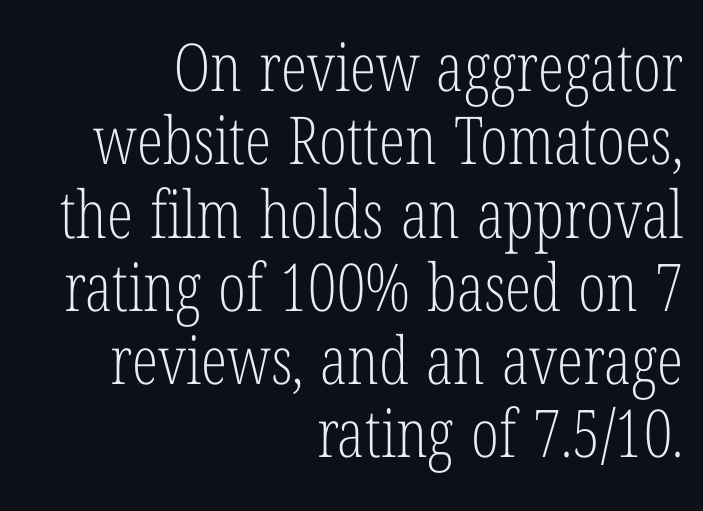
The image shows 66 px light, condensed serif type, upright; set right-aligned, tight line spacing (1.11x), normal letter spacing, not underlined; low stroke contrast and a medium x-height.
